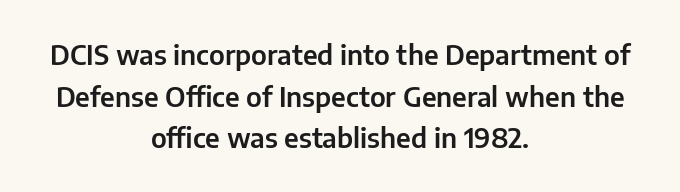
{"italic": "no", "underline": "no", "align": "center", "line_spacing": "normal", "line_spacing_ratio": 1.54, "letter_spacing": "normal", "letter_spacing_em": 0.0, "glyph_px": 27}
